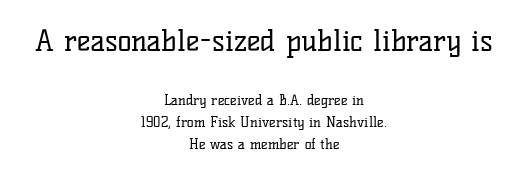
Vertical stems look standard width or narrower in stroke. The passage shown is typed in a proportional face where columns would drift. Alignment: centered. What's the leading like? Ordinary, nothing unusual. Words float on clear page, feet unadorned.
